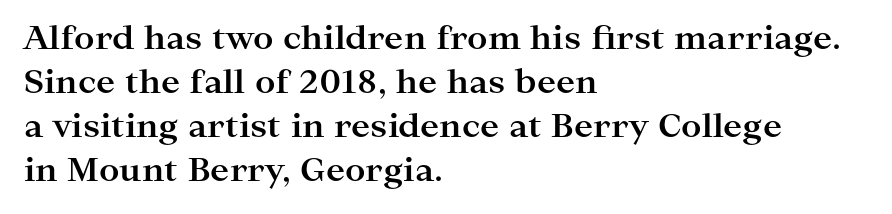
{"serif": "yes", "italic": "no", "bold": "yes", "weight": "bold", "width": "wide", "stroke_contrast": "high", "x_height": "medium", "monospaced": "no", "underline": "no", "align": "left", "line_spacing": "normal", "line_spacing_ratio": 1.38, "letter_spacing": "normal", "letter_spacing_em": 0.0, "glyph_px": 32}
